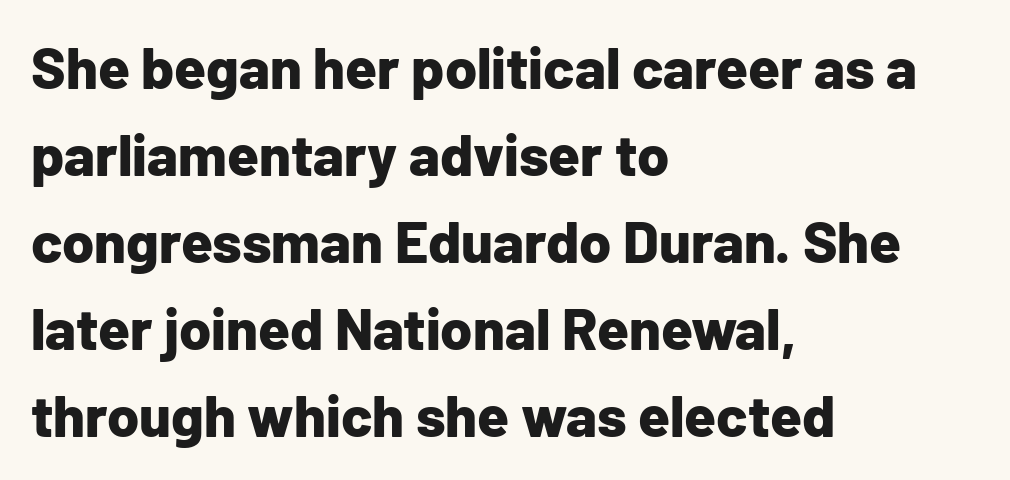
Nothing sits at the stroke ends, so this counts as sans-serif. Leftover space on each line is placed entirely after the last word. In terms of leading, this rendering sits right in the middle. Short note: letters normally spaced. A typesetter would call this proportional, since set widths differ per character.
